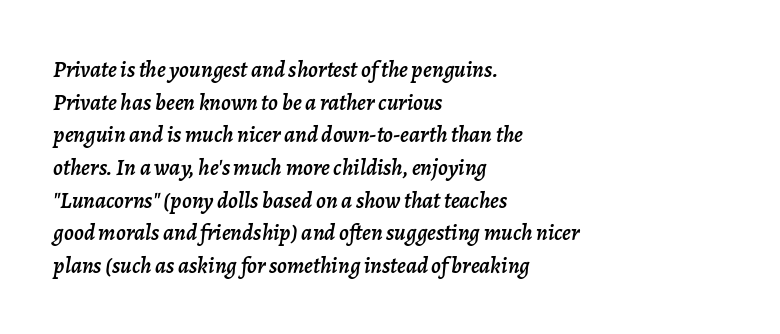
The image shows 23 px text type, italic (leaning right); set left-aligned, normal line spacing (1.42x), normal letter spacing, not underlined.
